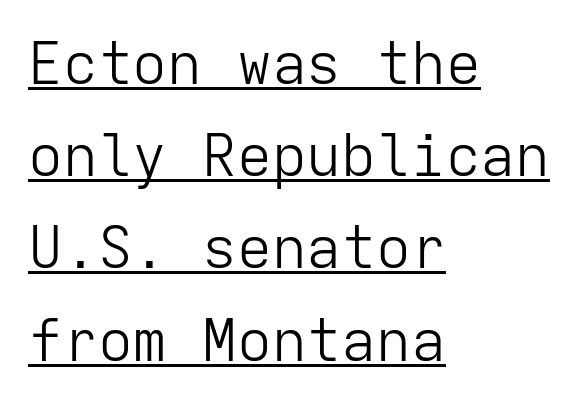
Q: Is the text bold? A: No.
Q: Is the text italic (slanted)? A: No, it is upright.
Q: Is the typeface a serif or a sans-serif typeface? A: Sans-serif.
Q: Is the text underlined? A: Yes.
Q: How is the paragraph aligned? A: Left-aligned.
Q: Is the spacing between letters normal or unusually wide? A: Normal.
Q: Is the spacing between lines tight, normal or loose? A: Normal.
Q: Width (condensed, normal, or wide)? A: Normal.
Q: Stroke contrast? A: Low.
Q: x-height? A: Medium.
Q: Monospaced? A: Yes.
